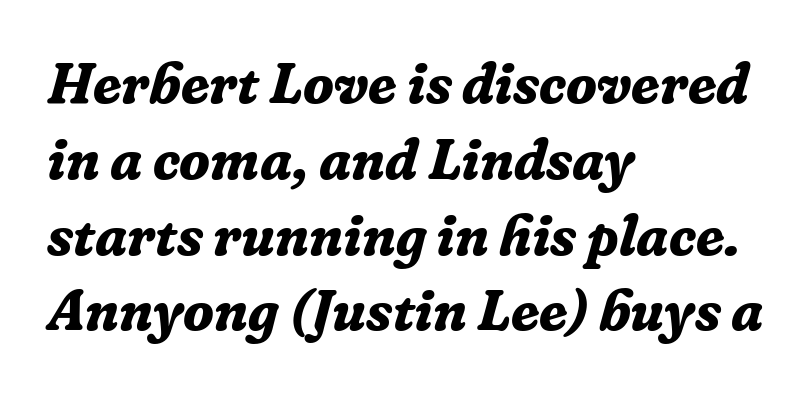
The image shows 57 px bold serif type, italic (leaning right); set left-aligned, normal line spacing (1.33x), normal letter spacing, not underlined; low stroke contrast and a medium x-height.
